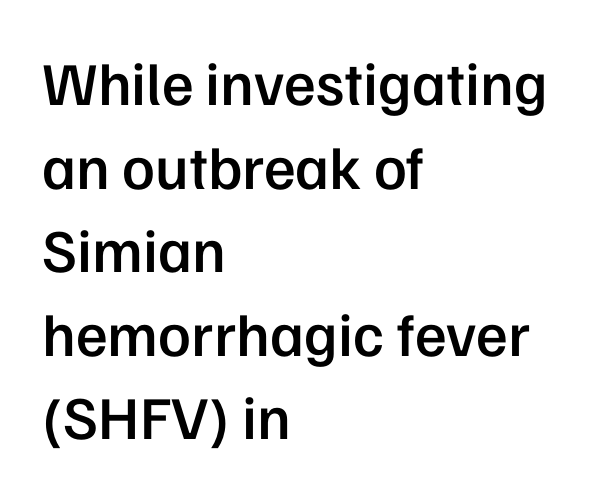
Q: Is the text bold? A: Semi-bold.
Q: Is the text italic (slanted)? A: No, it is upright.
Q: Is the typeface a serif or a sans-serif typeface? A: Sans-serif.
Q: Is the text underlined? A: No.
Q: How is the paragraph aligned? A: Left-aligned.
Q: Is the spacing between letters normal or unusually wide? A: Normal.
Q: Is the spacing between lines tight, normal or loose? A: Normal.
Q: Width (condensed, normal, or wide)? A: Normal.
Q: Stroke contrast? A: Low.
Q: x-height? A: Medium.
Q: Monospaced? A: No.
